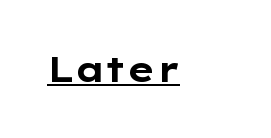
{"serif": "no", "italic": "no", "bold": "yes", "weight": "bold", "width": "wide", "stroke_contrast": "low", "x_height": "medium", "monospaced": "no", "underline": "yes", "letter_spacing": "normal", "letter_spacing_em": 0.0, "glyph_px": 35}
